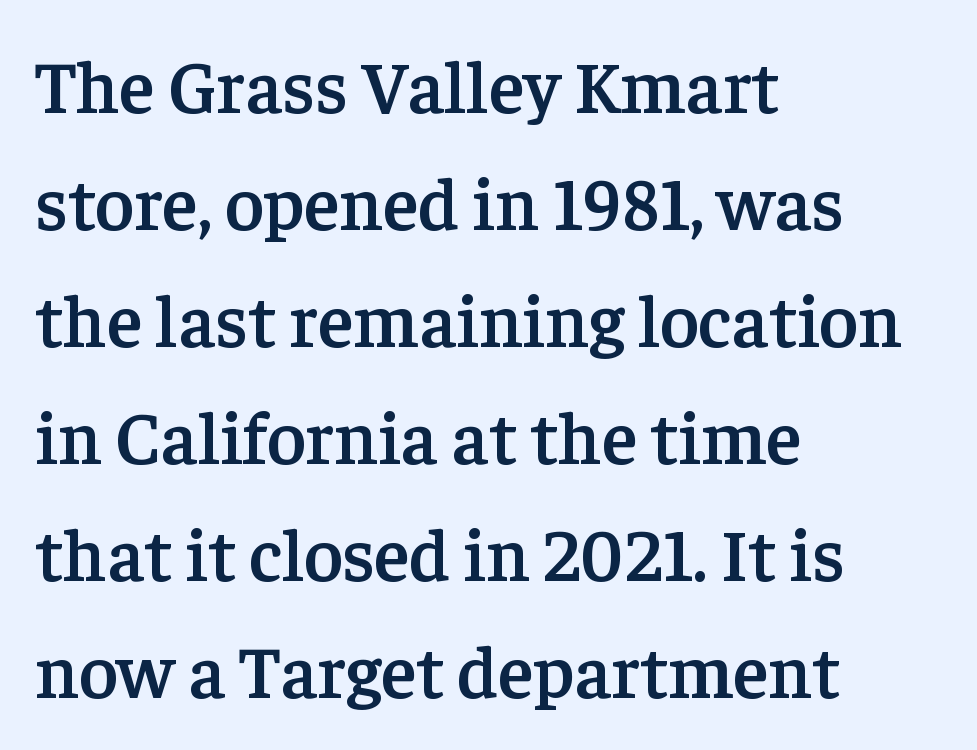
The image shows 74 px semibold serif type, upright; set left-aligned, normal line spacing (1.58x), normal letter spacing, not underlined; low stroke contrast and a medium x-height.
